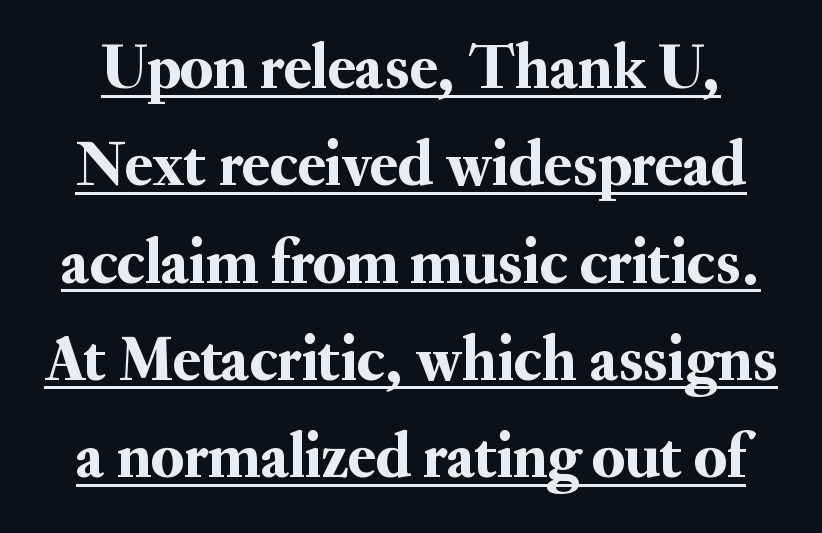
The image shows 64 px serif type, upright; set normal line spacing (1.52x), normal letter spacing, underlined; medium stroke contrast and a small x-height.
